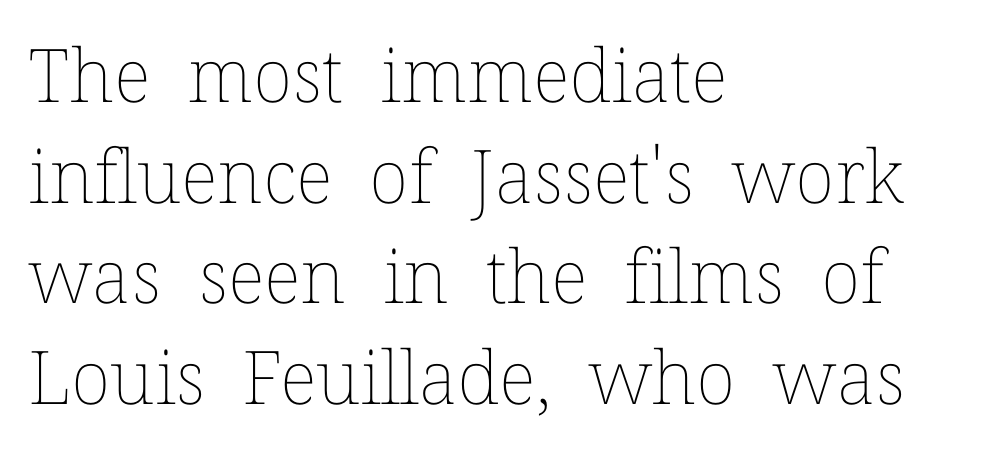
Q: Is the text bold? A: No.
Q: Is the text italic (slanted)? A: No, it is upright.
Q: Is the text underlined? A: No.
Q: How is the paragraph aligned? A: Left-aligned.
Q: Is the spacing between letters normal or unusually wide? A: Normal.
Q: Is the spacing between lines tight, normal or loose? A: Normal.
Q: Width (condensed, normal, or wide)? A: Normal.
Q: Stroke contrast? A: Low.
Q: x-height? A: Medium.
Q: Monospaced? A: No.
